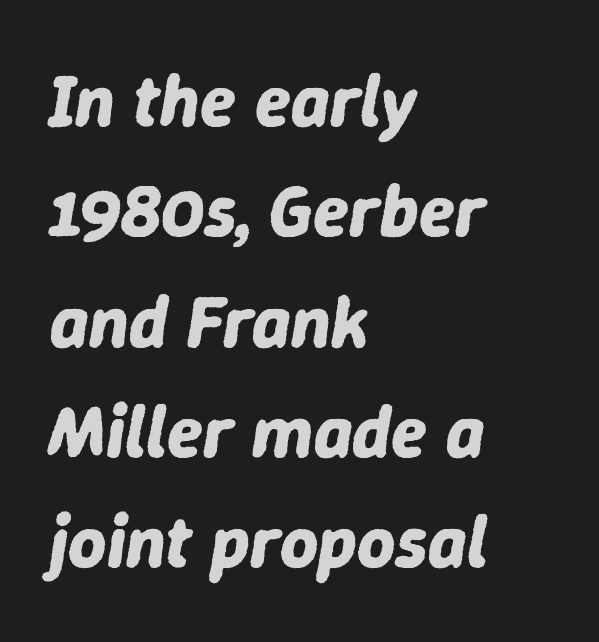
Q: Is the text bold? A: Yes.
Q: Is the text italic (slanted)? A: Yes, it leans right by about 9 degrees.
Q: Is the text underlined? A: No.
Q: How is the paragraph aligned? A: Left-aligned.
Q: Is the spacing between letters normal or unusually wide? A: Normal.
Q: Is the spacing between lines tight, normal or loose? A: Normal.
Q: Width (condensed, normal, or wide)? A: Normal.
Q: Stroke contrast? A: Low.
Q: x-height? A: Medium.
Q: Monospaced? A: No.
